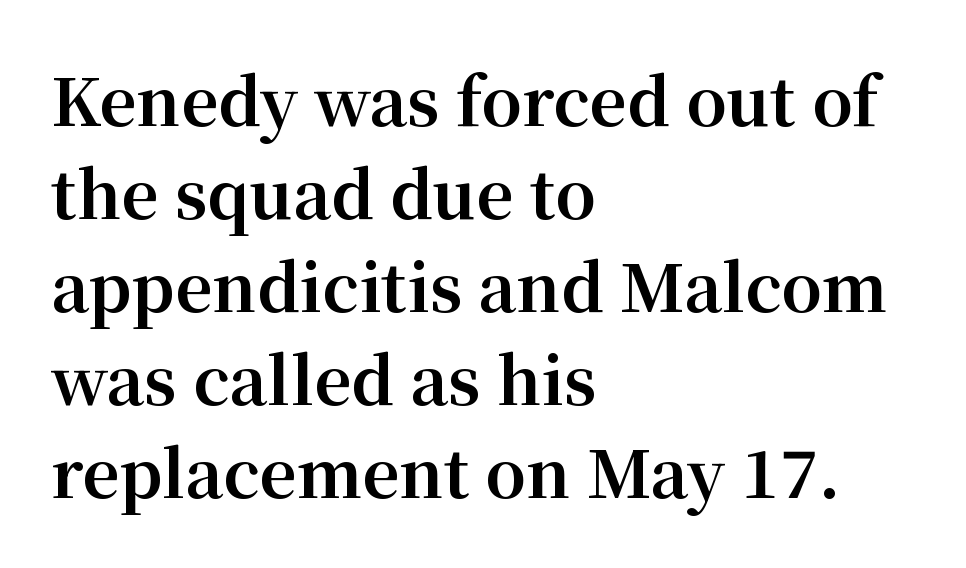
The image shows 65 px bold serif type, upright; set left-aligned, normal line spacing (1.43x), normal letter spacing, not underlined; medium stroke contrast and a medium x-height.
